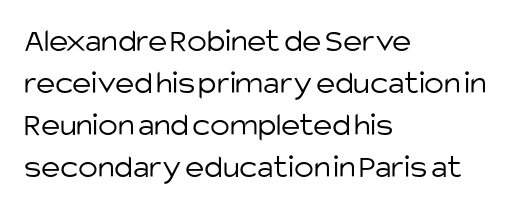
Here the glyphs are tracked normally, forming tight word shapes. Bold? No — there's no thickening of the strokes. The string is rendered with underlining switched off. Line beginnings align vertically; line endings do not.
